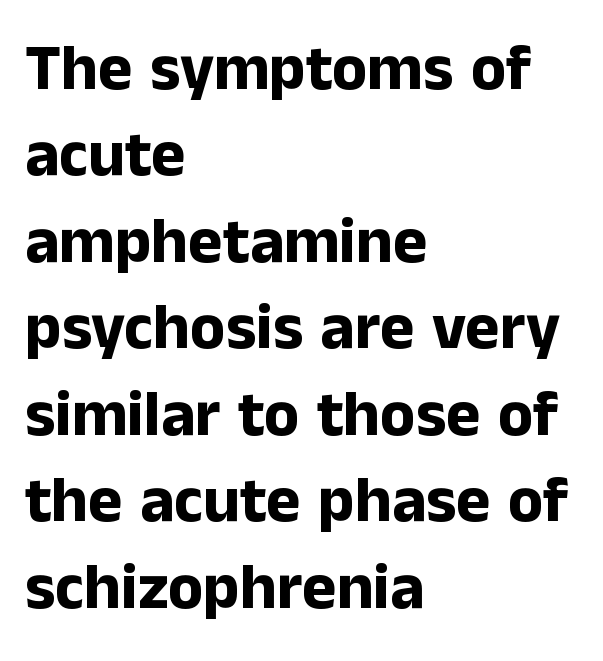
The image shows 65 px bold sans-serif type, upright; set left-aligned, normal line spacing (1.33x), normal letter spacing, not underlined; low stroke contrast and a medium x-height.
